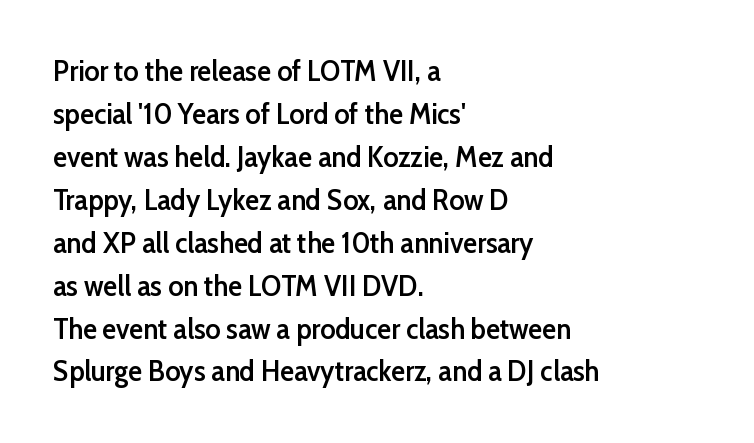
{"serif": "no", "italic": "no", "bold": "semi", "weight": "semibold", "width": "normal", "stroke_contrast": "low", "x_height": "medium", "monospaced": "no", "underline": "no", "align": "left", "line_spacing": "normal", "line_spacing_ratio": 1.48, "letter_spacing": "normal", "letter_spacing_em": 0.0, "glyph_px": 29}
